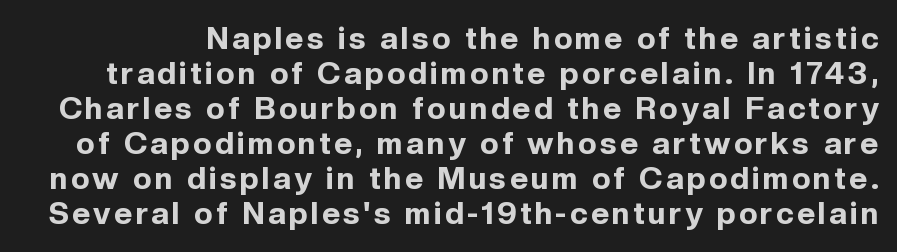
The image shows 31 px bold sans-serif type, upright; set tight line spacing (1.13x), not underlined; a medium x-height.
